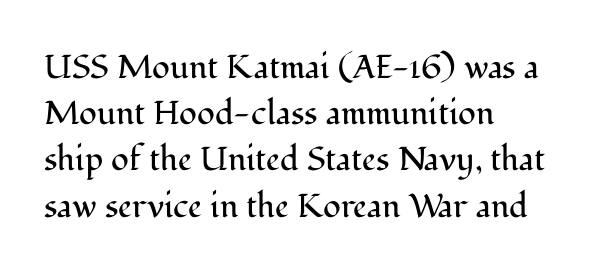
Caption: standard tracking, unaltered. A clean baseline with only descenders dipping below it. A typesetter would mark this as roman, not italic. Stem width sits at or under what a default text font uses. The text block is weighted toward the left margin, trailing off unevenly rightward.
